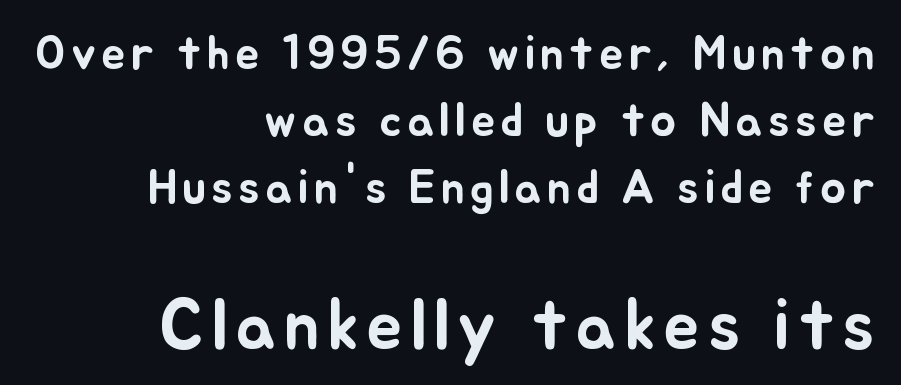
{"italic": "no", "width": "normal", "stroke_contrast": "low", "x_height": "small", "monospaced": "no", "underline": "no", "align": "right", "line_spacing": "normal", "line_spacing_ratio": 1.4, "larger_block": "second", "size_ratio": 1.5, "glyph_px": 72}
